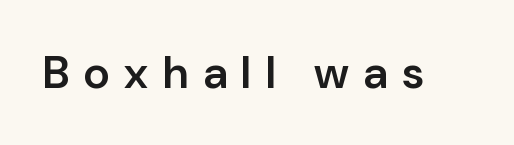
Q: Is the text bold? A: Semi-bold.
Q: Is the text italic (slanted)? A: No, it is upright.
Q: Is the typeface a serif or a sans-serif typeface? A: Sans-serif.
Q: Is the text underlined? A: No.
Q: Is the spacing between letters normal or unusually wide? A: Unusually wide.
Q: Width (condensed, normal, or wide)? A: Normal.
Q: Stroke contrast? A: Low.
Q: x-height? A: Medium.
Q: Monospaced? A: No.
